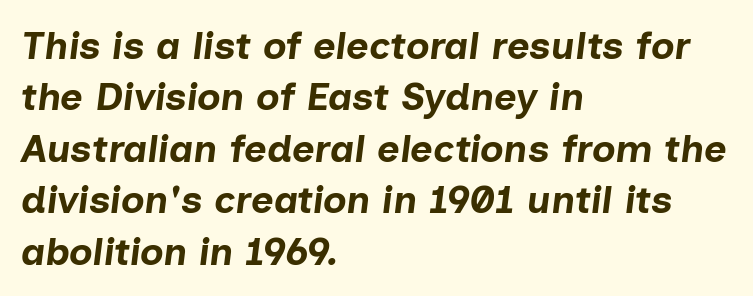
{"italic": "yes", "lean": "right", "slant_degrees": 7, "bold": "yes", "weight": "bold", "width": "normal", "stroke_contrast": "low", "x_height": "medium", "monospaced": "no", "underline": "no", "align": "left", "line_spacing": "normal", "line_spacing_ratio": 1.32, "letter_spacing": "normal", "letter_spacing_em": 0.0, "glyph_px": 39}
